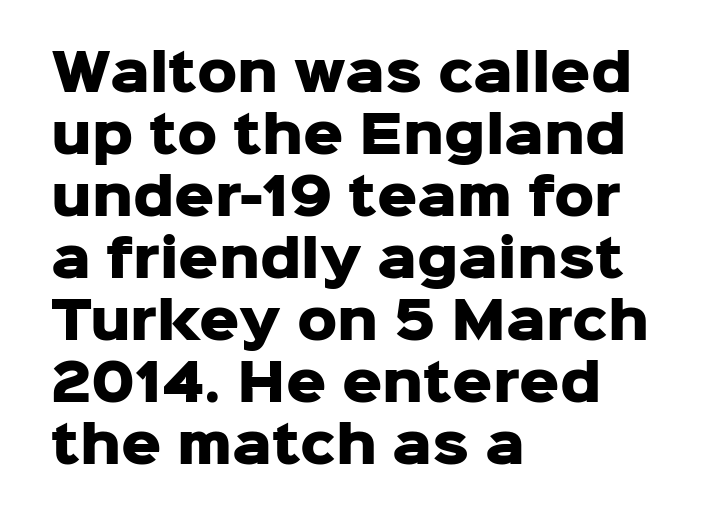
These words are printed bold, with thick strokes throughout. A typesetter would call this proportional, since set widths differ per character. Bare-footed words on every line. The rendering shows plain stroke endings on the letterforms — a sans-serif design.
